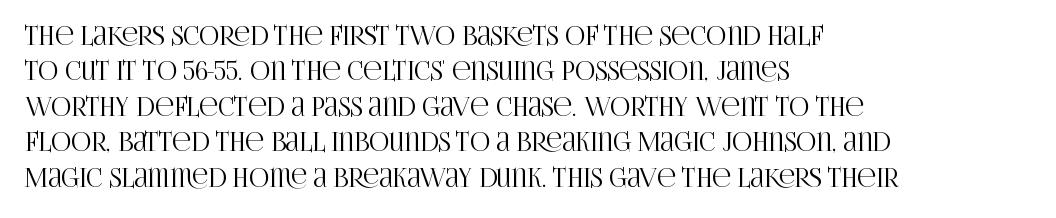
The image shows 25 px text type, upright; set left-aligned, normal line spacing (1.42x), normal letter spacing, not underlined.
